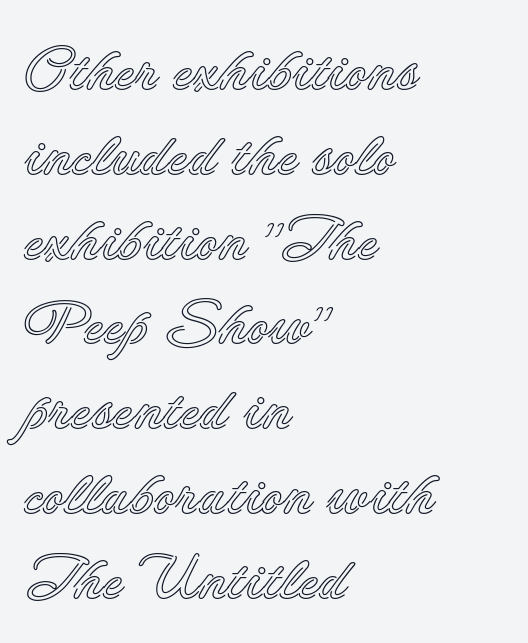
{"width": "normal", "x_height": "small", "monospaced": "no", "underline": "no", "align": "left", "line_spacing": "normal", "line_spacing_ratio": 1.39, "letter_spacing": "normal", "letter_spacing_em": 0.0, "glyph_px": 61}
